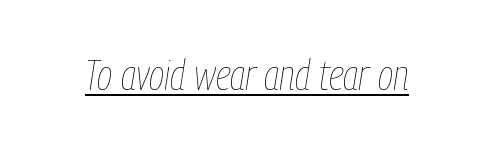
{"italic": "yes", "lean": "right", "slant_degrees": 9, "bold": "no", "weight": "thin", "width": "condensed", "stroke_contrast": "low", "x_height": "medium", "monospaced": "no", "underline": "yes", "letter_spacing": "normal", "letter_spacing_em": 0.0, "glyph_px": 42}
